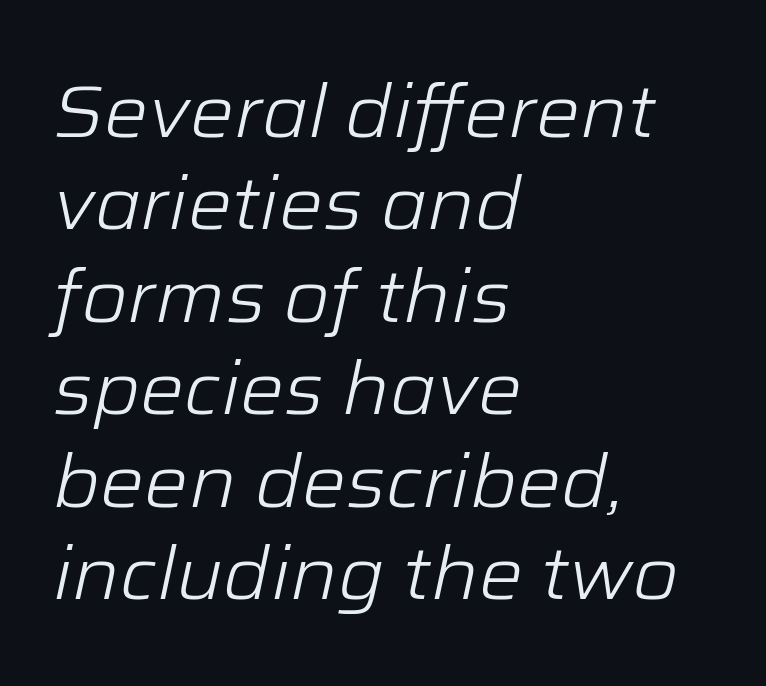
Q: Is the text bold? A: No.
Q: Is the text italic (slanted)? A: Yes, it leans right by about 12 degrees.
Q: Is the text underlined? A: No.
Q: How is the paragraph aligned? A: Left-aligned.
Q: Is the spacing between letters normal or unusually wide? A: Normal.
Q: Is the spacing between lines tight, normal or loose? A: Normal.
Q: Width (condensed, normal, or wide)? A: Normal.
Q: Stroke contrast? A: Low.
Q: x-height? A: Medium.
Q: Monospaced? A: No.
